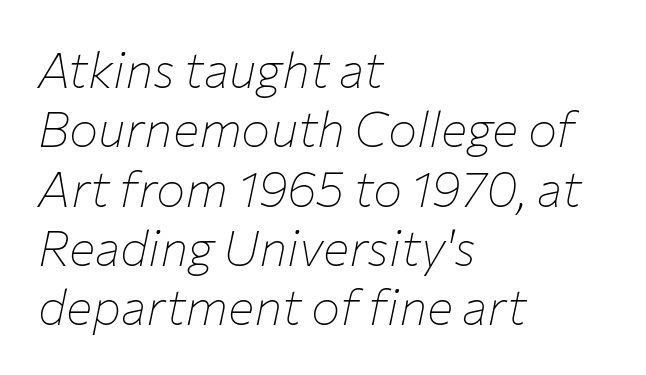
Q: Is the text bold? A: No.
Q: Is the text italic (slanted)? A: Yes, it leans right by about 12 degrees.
Q: Is the text underlined? A: No.
Q: How is the paragraph aligned? A: Left-aligned.
Q: Is the spacing between letters normal or unusually wide? A: Normal.
Q: Width (condensed, normal, or wide)? A: Normal.
Q: Stroke contrast? A: Low.
Q: x-height? A: Medium.
Q: Monospaced? A: No.
